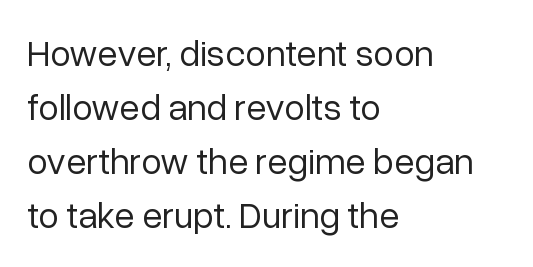
{"serif": "no", "italic": "no", "bold": "no", "weight": "regular", "width": "normal", "stroke_contrast": "low", "x_height": "medium", "monospaced": "no", "underline": "no", "align": "left", "line_spacing": "normal", "line_spacing_ratio": 1.46, "letter_spacing": "normal", "letter_spacing_em": 0.0, "glyph_px": 37}
